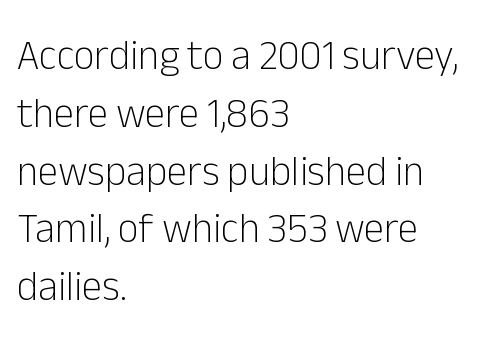
Q: Is the text bold? A: No.
Q: Is the text italic (slanted)? A: No, it is upright.
Q: Is the typeface a serif or a sans-serif typeface? A: Sans-serif.
Q: Is the text underlined? A: No.
Q: How is the paragraph aligned? A: Left-aligned.
Q: Is the spacing between letters normal or unusually wide? A: Normal.
Q: Is the spacing between lines tight, normal or loose? A: Normal.
Q: Width (condensed, normal, or wide)? A: Normal.
Q: Stroke contrast? A: Low.
Q: x-height? A: Medium.
Q: Monospaced? A: No.
